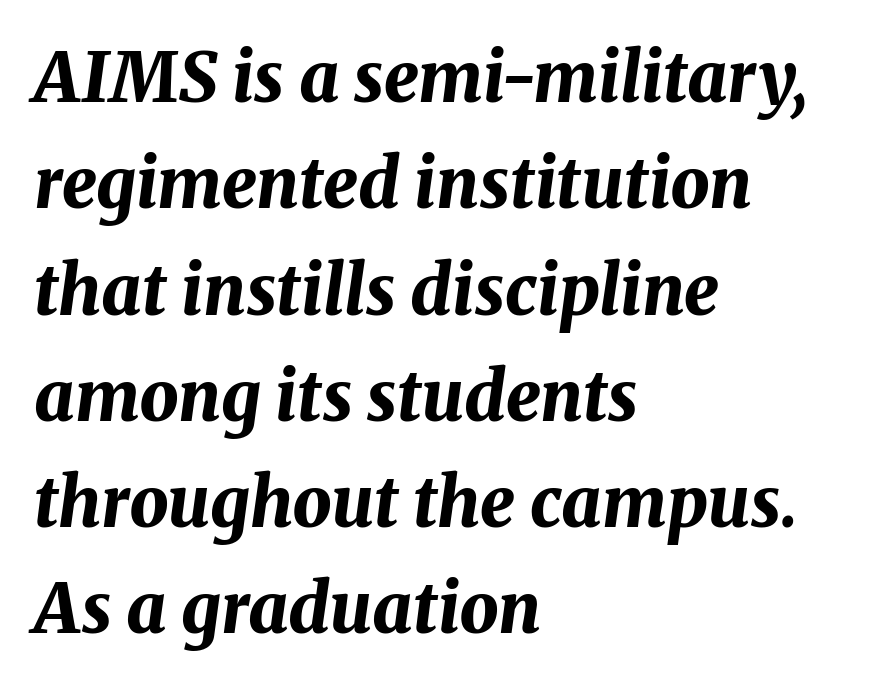
The image shows 69 px bold type, italic (leaning right); set left-aligned, normal line spacing (1.54x), normal letter spacing, not underlined; medium stroke contrast and a medium x-height.
